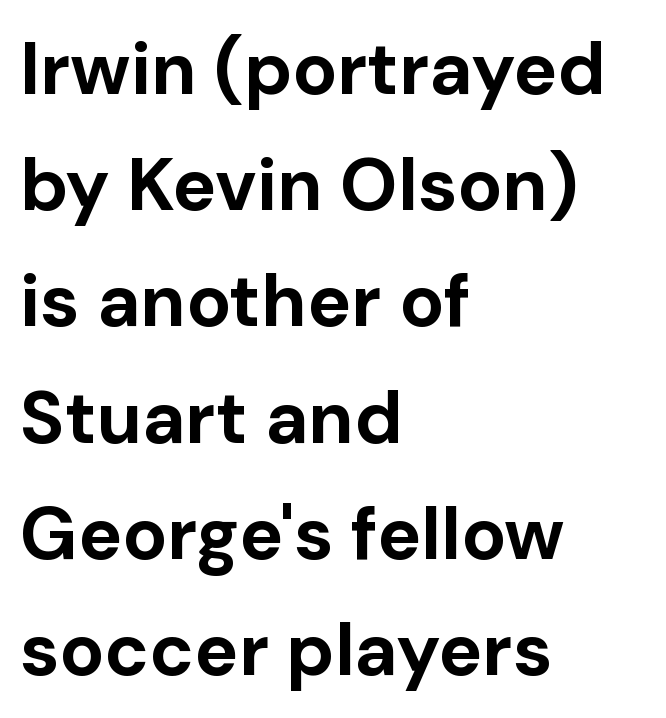
{"serif": "no", "italic": "no", "bold": "yes", "weight": "bold", "width": "normal", "stroke_contrast": "low", "x_height": "medium", "monospaced": "no", "underline": "no", "align": "left", "line_spacing": "normal", "line_spacing_ratio": 1.57, "letter_spacing": "normal", "letter_spacing_em": 0.0, "glyph_px": 74}
